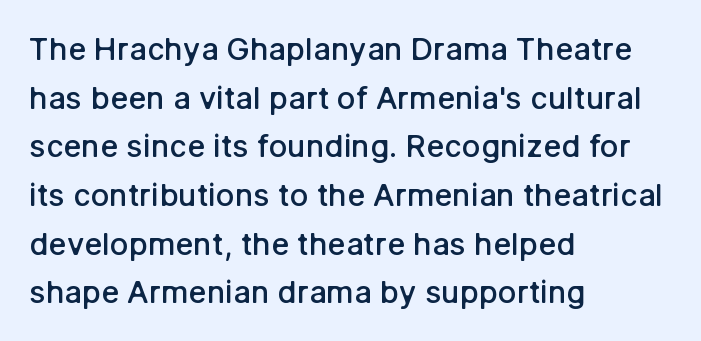
{"serif": "no", "italic": "no", "bold": "semi", "weight": "semibold", "width": "normal", "stroke_contrast": "low", "x_height": "medium", "monospaced": "no", "underline": "no", "align": "left", "line_spacing": "normal", "line_spacing_ratio": 1.57, "letter_spacing": "normal", "letter_spacing_em": 0.0, "glyph_px": 31}
